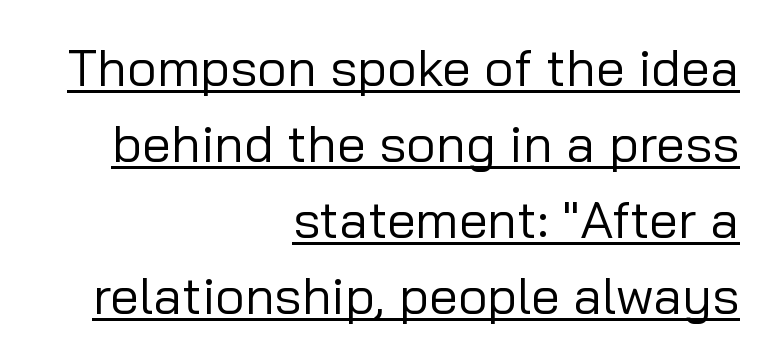
Q: Is the text bold? A: No.
Q: Is the text italic (slanted)? A: No, it is upright.
Q: Is the typeface a serif or a sans-serif typeface? A: Sans-serif.
Q: Is the text underlined? A: Yes.
Q: How is the paragraph aligned? A: Right-aligned.
Q: Is the spacing between letters normal or unusually wide? A: Normal.
Q: Is the spacing between lines tight, normal or loose? A: Normal.
Q: Width (condensed, normal, or wide)? A: Normal.
Q: Stroke contrast? A: Low.
Q: x-height? A: Medium.
Q: Monospaced? A: No.
